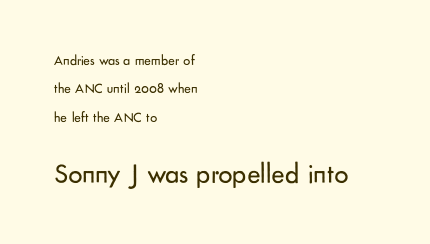
{"serif": "no", "italic": "no", "bold": "no", "weight": "regular", "width": "normal", "stroke_contrast": "low", "x_height": "small", "monospaced": "no", "underline": "no", "align": "left", "line_spacing": "loose", "line_spacing_ratio": 2.03, "letter_spacing": "normal", "letter_spacing_em": 0.0, "larger_block": "second", "size_ratio": 2.0, "glyph_px": 28}
